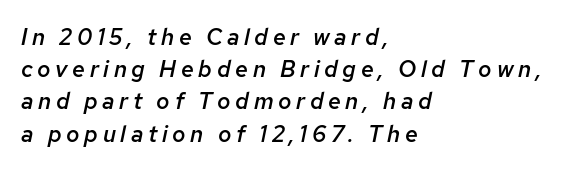
This sample is left-justified, so line endings fall wherever the words run out. Someone cranked the tracking dial way up on this one. A bit beefed up — I'd call it semibold rather than bold. Each row of text sits above clean, open space.
